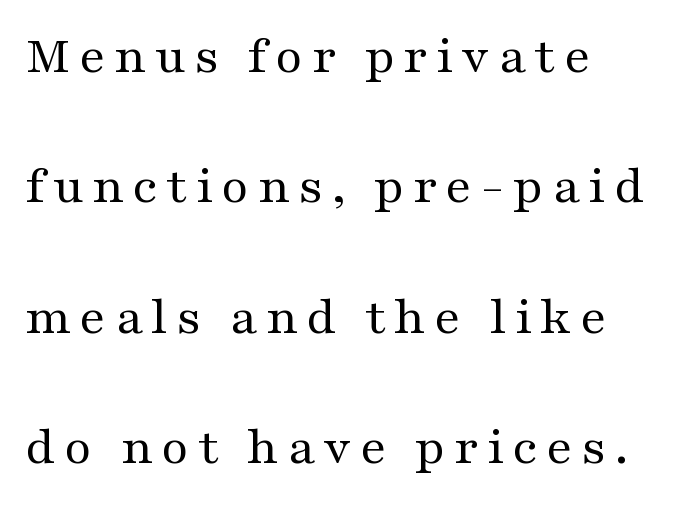
Style check: upright. The typeface has the unassuming heft of standard copy or less. Words float on clear page, feet unadorned. Think of a printed novel: that variable character pitch is what you see here.
